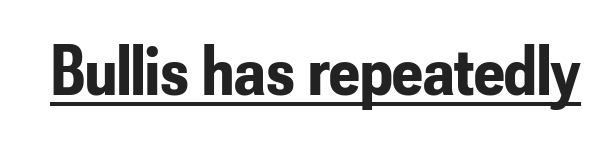
Check the space under the baseline: a stroke is drawn there. Font category for this specimen: sans-serif. Tracking value appears to be zero — textbook default spacing. The characters look thick and weighty, a clear bold. Character widths vary here, with narrow letters taking less room than wide ones. Nope, not italic — everything's standing straight.
